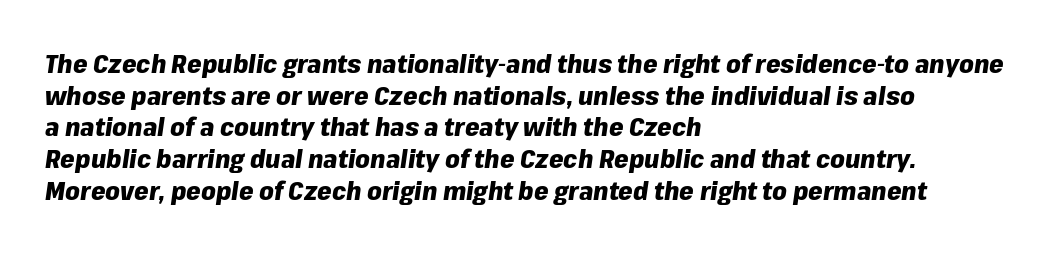
Q: Is the text bold? A: Yes.
Q: Is the text italic (slanted)? A: Yes, it leans right by about 8 degrees.
Q: Is the text underlined? A: No.
Q: How is the paragraph aligned? A: Left-aligned.
Q: Is the spacing between letters normal or unusually wide? A: Normal.
